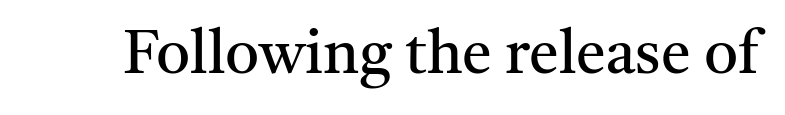
{"serif": "yes", "italic": "no", "bold": "no", "weight": "regular", "width": "normal", "stroke_contrast": "medium", "x_height": "medium", "monospaced": "no", "underline": "no", "letter_spacing": "normal", "letter_spacing_em": 0.0, "glyph_px": 60}
